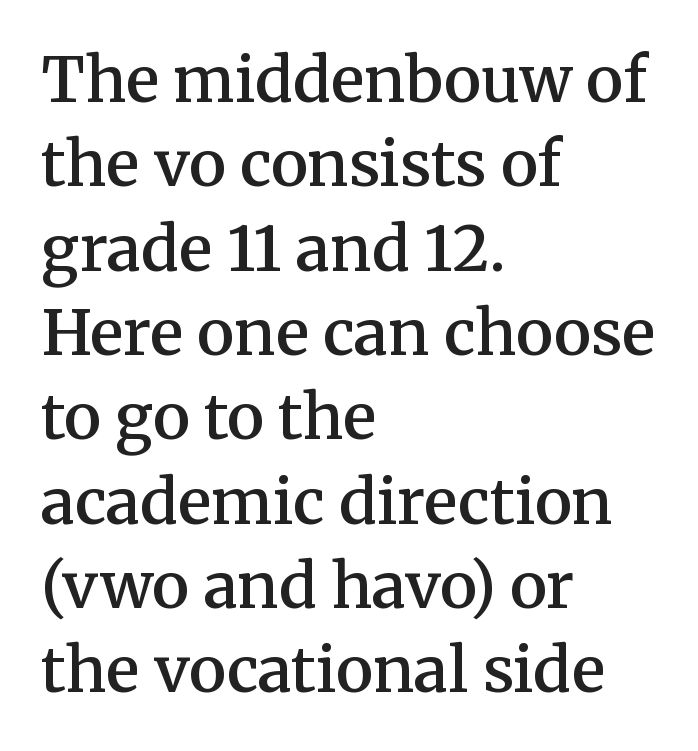
Nothing unusual about the tracking: characters are spaced as the font intends. Line beginnings align vertically; line endings do not. Vertical strokes here are truly vertical. Regarding leading, the lines here are spaced in the standard way. Has an underline been added? It has not.
